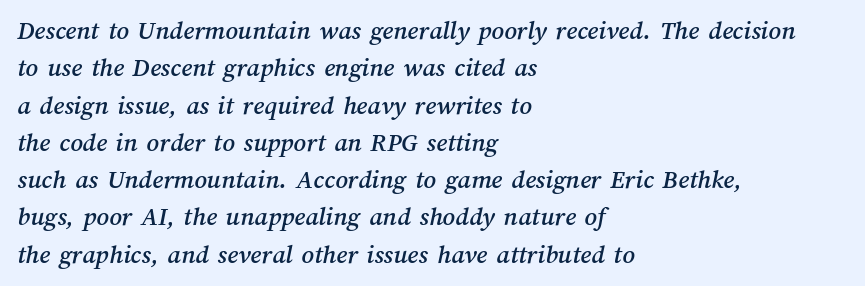
{"underline": "no", "align": "left", "line_spacing": "normal", "line_spacing_ratio": 1.38, "letter_spacing": "normal", "letter_spacing_em": 0.0, "glyph_px": 27}
